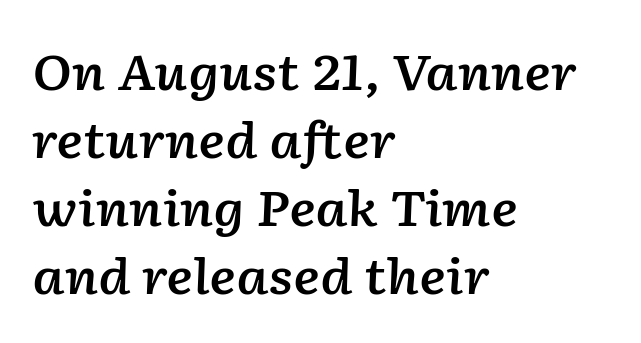
{"italic": "yes", "lean": "right", "slant_degrees": 2, "bold": "semi", "weight": "semibold", "width": "normal", "stroke_contrast": "low", "x_height": "medium", "monospaced": "no", "underline": "no", "align": "left", "line_spacing": "normal", "line_spacing_ratio": 1.39, "letter_spacing": "normal", "letter_spacing_em": 0.0, "glyph_px": 49}
